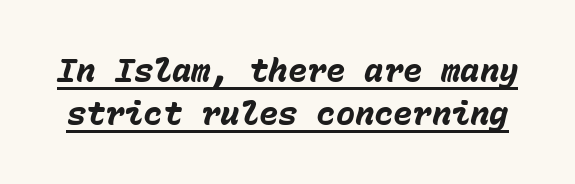
The image shows 32 px heavy type, italic (leaning right), monospaced; set normal line spacing (1.34x), normal letter spacing, underlined; low stroke contrast and a medium x-height.
